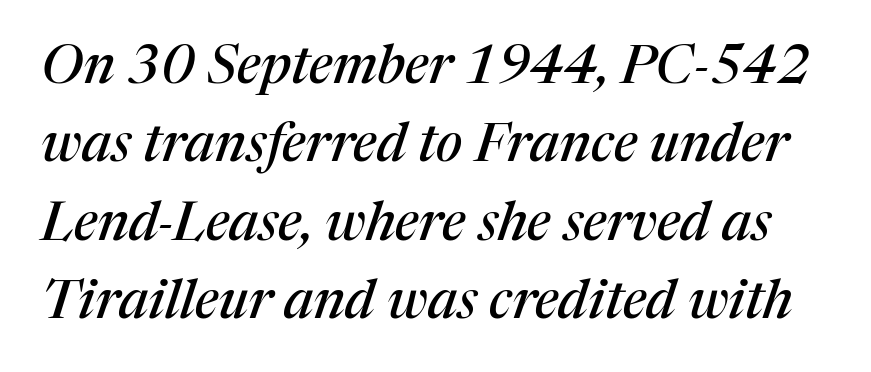
{"serif": "yes", "italic": "yes", "lean": "right", "slant_degrees": 17, "width": "normal", "stroke_contrast": "medium", "x_height": "medium", "monospaced": "no", "underline": "no", "line_spacing": "normal", "line_spacing_ratio": 1.45, "letter_spacing": "normal", "letter_spacing_em": 0.0, "glyph_px": 54}
